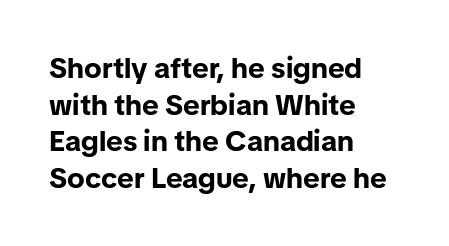
The face used here is proportionally spaced, like ordinary book or web type. Letters rest on an invisible, unmarked baseline. Does the weight exceed regular? Yes, all the way to bold. Are there feet on the stems? There aren't — it's a sans. Is the letter spacing exaggerated? No — it looks like the ordinary default.
